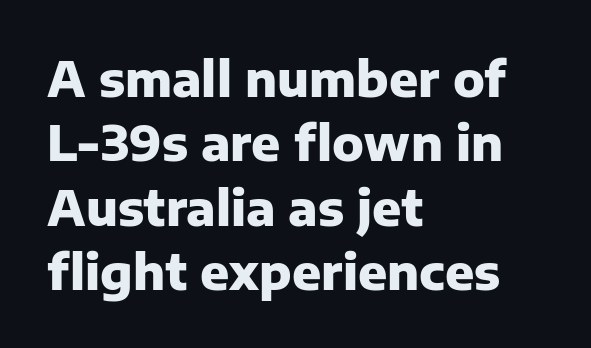
The image shows 48 px heavy sans-serif type, upright; set left-aligned, normal line spacing (1.34x), normal letter spacing, not underlined; low stroke contrast and a medium x-height.
